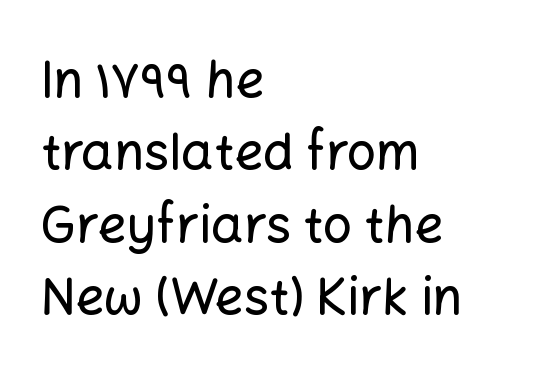
This is sans-serif lettering, the kind often seen on screens and signage. Do the characters align in a grid? No, the font is proportional. Students, observe: this is what conventionally led text looks like. Check under the words: just untouched page.
